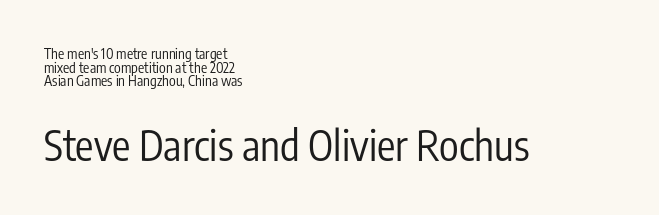
{"serif": "no", "italic": "no", "bold": "no", "weight": "regular", "width": "condensed", "stroke_contrast": "low", "x_height": "medium", "monospaced": "no", "underline": "no", "align": "left", "line_spacing": "tight", "line_spacing_ratio": 0.97, "letter_spacing": "normal", "letter_spacing_em": 0.0, "larger_block": "second", "size_ratio": 2.93, "glyph_px": 41}
